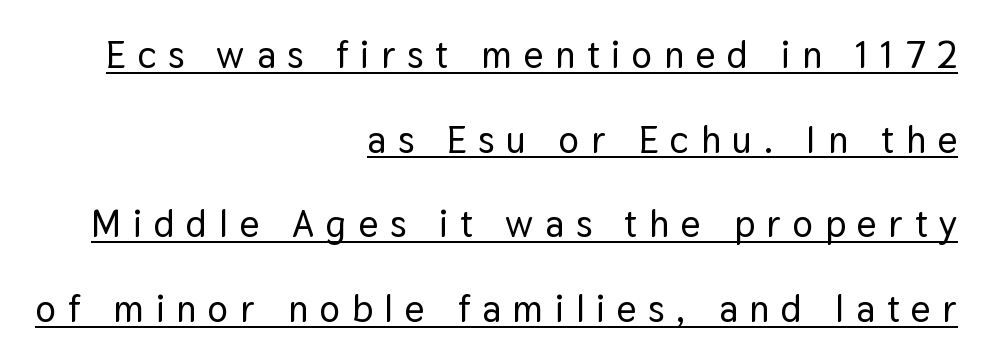
Q: Is the text italic (slanted)? A: No, it is upright.
Q: Is the typeface a serif or a sans-serif typeface? A: Sans-serif.
Q: Is the text underlined? A: Yes.
Q: How is the paragraph aligned? A: Right-aligned.
Q: Is the spacing between letters normal or unusually wide? A: Unusually wide.
Q: Is the spacing between lines tight, normal or loose? A: Loose.
Q: Width (condensed, normal, or wide)? A: Normal.
Q: Stroke contrast? A: Low.
Q: x-height? A: Medium.
Q: Monospaced? A: No.
